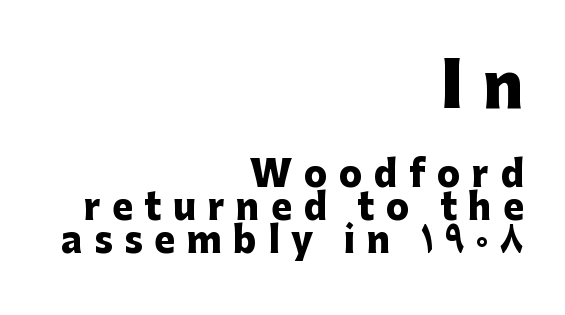
{"serif": "no", "italic": "no", "bold": "yes", "weight": "heavy", "width": "normal", "stroke_contrast": "low", "x_height": "medium", "monospaced": "no", "underline": "no", "align": "right", "line_spacing": "tight", "line_spacing_ratio": 0.95, "letter_spacing": "wide", "letter_spacing_em": 0.33, "larger_block": "first", "size_ratio": 1.74, "glyph_px": 61}
